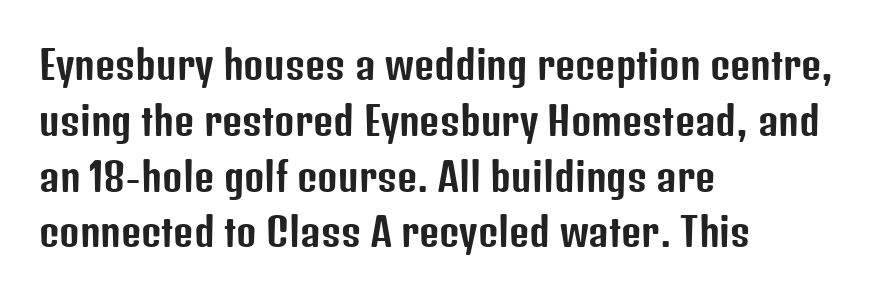
Q: Is the text italic (slanted)? A: No, it is upright.
Q: Is the typeface a serif or a sans-serif typeface? A: Sans-serif.
Q: Is the text underlined? A: No.
Q: How is the paragraph aligned? A: Left-aligned.
Q: Is the spacing between letters normal or unusually wide? A: Normal.
Q: Is the spacing between lines tight, normal or loose? A: Normal.
Q: Width (condensed, normal, or wide)? A: Condensed.
Q: Stroke contrast? A: Low.
Q: x-height? A: Medium.
Q: Monospaced? A: No.
